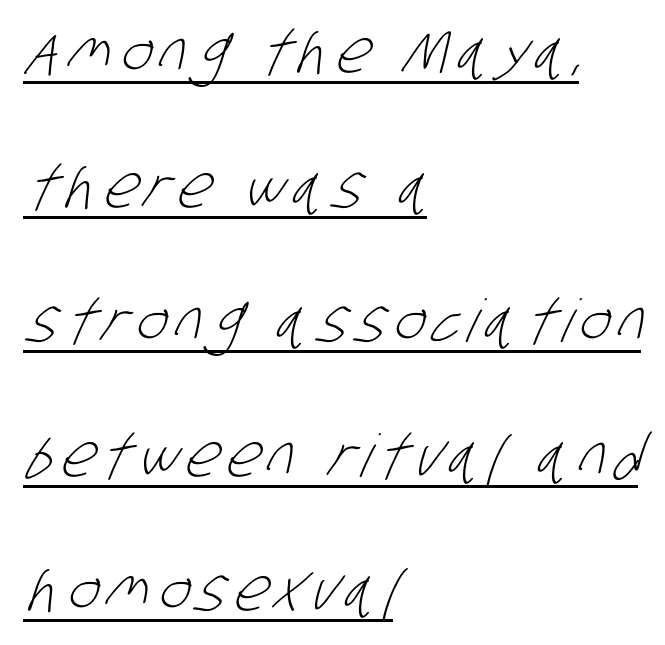
The image shows 59 px light, condensed sans-serif type; set left-aligned, loose line spacing (2.28x), underlined; low stroke contrast and a large x-height.
